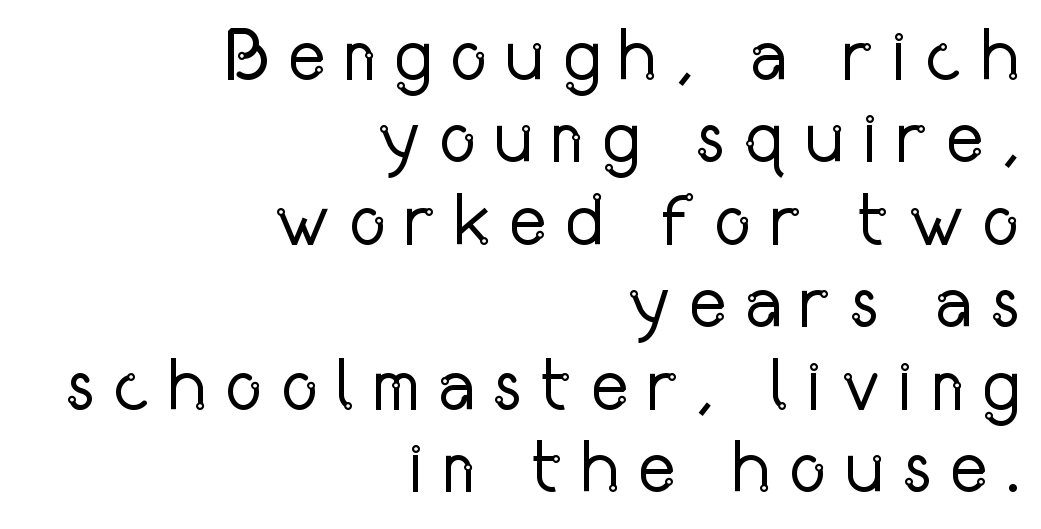
Unbolded letterforms with no extra heft. Does the lettering tilt? It doesn't — this is upright. Nobody drew a line under any word here. The tracking jumps out immediately: characters are airy and widely separated. Right-aligned paragraph, ragged on the left. Character widths vary here, with narrow letters taking less room than wide ones.
